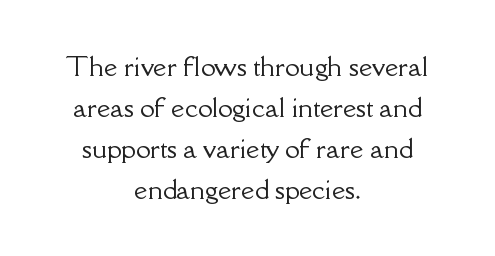
{"italic": "no", "underline": "no", "align": "center", "line_spacing": "normal", "line_spacing_ratio": 1.58, "letter_spacing": "normal", "letter_spacing_em": 0.0, "glyph_px": 26}
